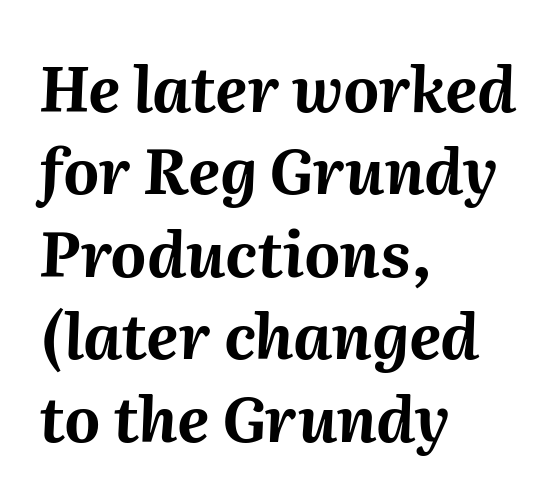
{"italic": "yes", "lean": "right", "slant_degrees": 2, "bold": "yes", "weight": "bold", "width": "normal", "stroke_contrast": "medium", "x_height": "medium", "monospaced": "no", "underline": "no", "align": "left", "line_spacing": "normal", "line_spacing_ratio": 1.33, "letter_spacing": "normal", "letter_spacing_em": 0.0, "glyph_px": 62}
